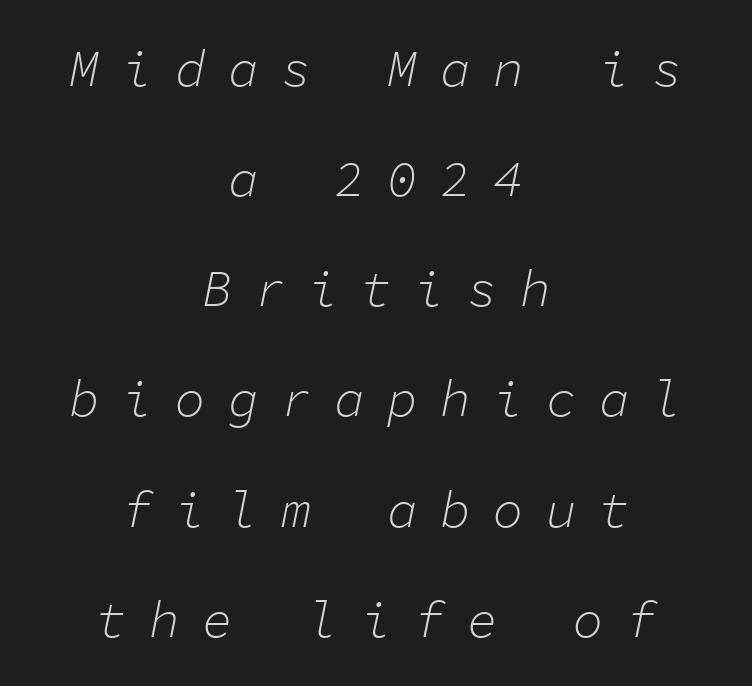
Q: Is the text bold? A: No.
Q: Is the text italic (slanted)? A: Yes, it leans right by about 11 degrees.
Q: Is the text underlined? A: No.
Q: How is the paragraph aligned? A: Centered.
Q: Is the spacing between letters normal or unusually wide? A: Unusually wide.
Q: Is the spacing between lines tight, normal or loose? A: Loose.
Q: Width (condensed, normal, or wide)? A: Normal.
Q: Stroke contrast? A: Low.
Q: x-height? A: Medium.
Q: Monospaced? A: Yes.
